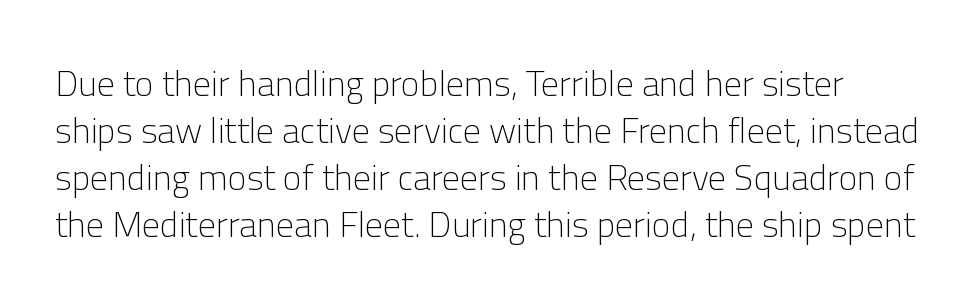
The image shows 36 px light sans-serif type, upright; set normal line spacing (1.31x), normal letter spacing, not underlined; low stroke contrast and a medium x-height.
